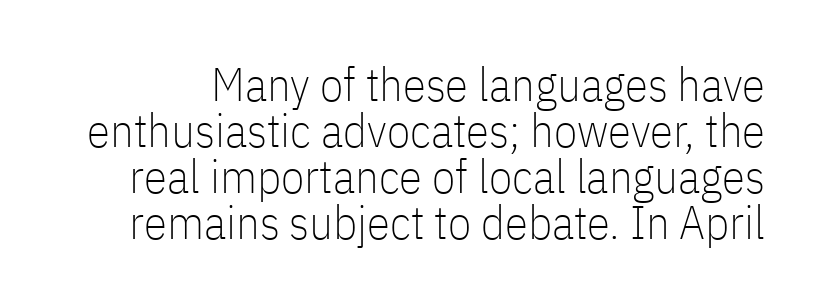
Typographically, this falls in the sans-serif category. A clean baseline with only descenders dipping below it. Stroke thickness stays within the range of a standard reading face or lighter. This rendering leaves character spacing at its baseline value. You could barely slide anything between these rows. This sample has the flowing, uneven cadence of proportional lettering.
